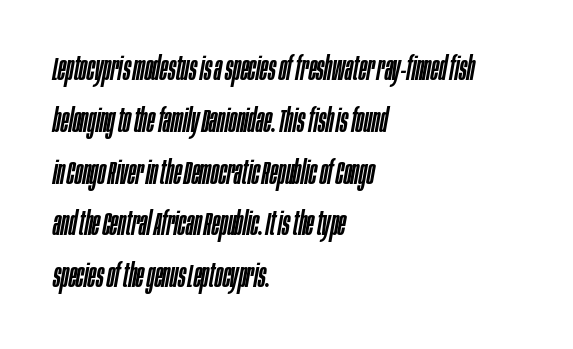
{"italic": "yes", "lean": "right", "slant_degrees": 10, "width": "condensed", "stroke_contrast": "low", "x_height": "large", "monospaced": "no", "underline": "no", "align": "left", "line_spacing": "normal", "line_spacing_ratio": 1.57, "letter_spacing": "normal", "letter_spacing_em": 0.0, "glyph_px": 33}
